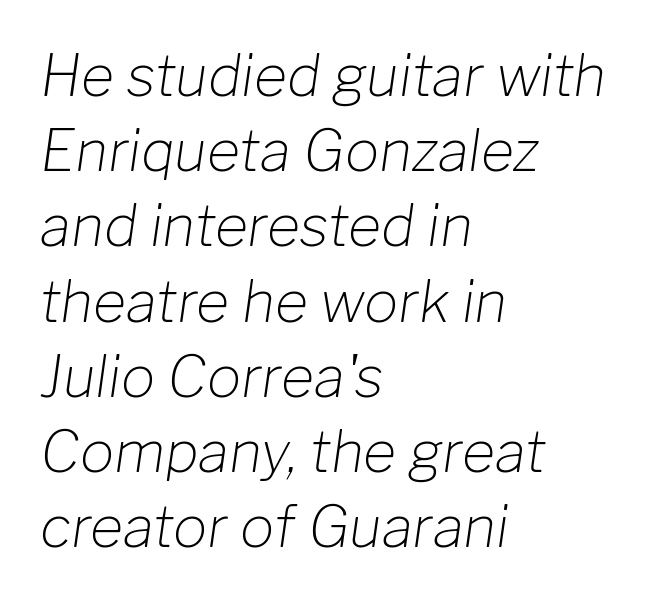
Q: Is the text bold? A: No.
Q: Is the text italic (slanted)? A: Yes, it leans right by about 8 degrees.
Q: Is the text underlined? A: No.
Q: How is the paragraph aligned? A: Left-aligned.
Q: Is the spacing between letters normal or unusually wide? A: Normal.
Q: Is the spacing between lines tight, normal or loose? A: Normal.
Q: Width (condensed, normal, or wide)? A: Normal.
Q: Stroke contrast? A: Low.
Q: x-height? A: Medium.
Q: Monospaced? A: No.
